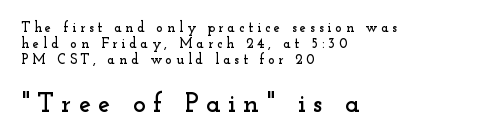
Q: Is the text italic (slanted)? A: No, it is upright.
Q: Is the text underlined? A: No.
Q: How is the paragraph aligned? A: Left-aligned.
Q: Is the spacing between letters normal or unusually wide? A: Unusually wide.
Q: Is the spacing between lines tight, normal or loose? A: Tight.
Q: Which block of text is set in a larger size, the first (top) or the second (bottom)? A: The second (bottom) one.
